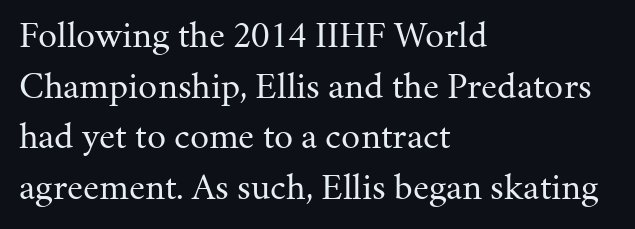
A light-to-regular cut is what we see here. The strip under each line holds only bare page. Teacher's note: observe the even left margin — that is flush-left alignment. Reading down the column, the eye jumps a familiar distance to each next line. The letters advance in unequal steps, a hallmark of proportional type.
